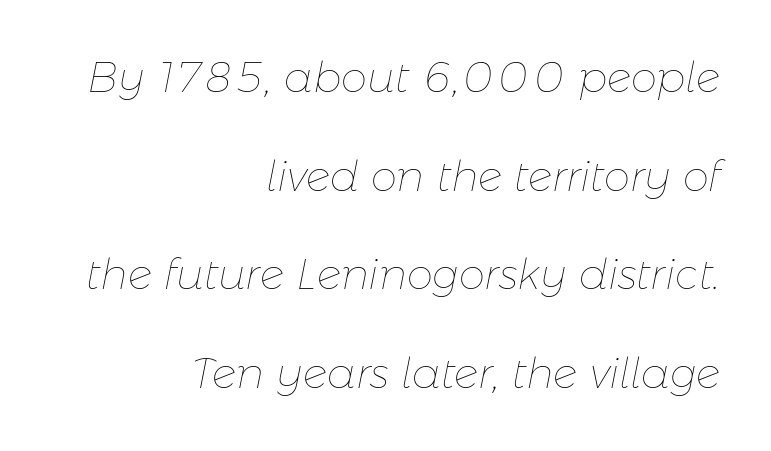
Observe the lean: these are italic letterforms. The passage shown is not bold in any degree. Nothing unusual about the tracking: characters are spaced as the font intends. Letters rest on an invisible, unmarked baseline.
